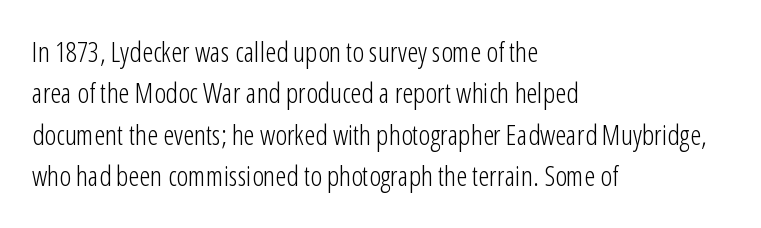
The image shows 28 px light, condensed sans-serif type, upright; set left-aligned, normal line spacing (1.48x), normal letter spacing, not underlined; low stroke contrast and a medium x-height.
